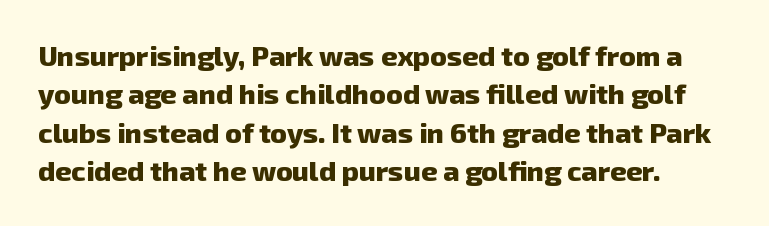
Q: Is the text bold? A: Yes.
Q: Is the typeface a serif or a sans-serif typeface? A: Sans-serif.
Q: Is the text underlined? A: No.
Q: How is the paragraph aligned? A: Left-aligned.
Q: Is the spacing between letters normal or unusually wide? A: Normal.
Q: Is the spacing between lines tight, normal or loose? A: Normal.
Q: Width (condensed, normal, or wide)? A: Normal.
Q: Stroke contrast? A: Low.
Q: x-height? A: Medium.
Q: Monospaced? A: No.
